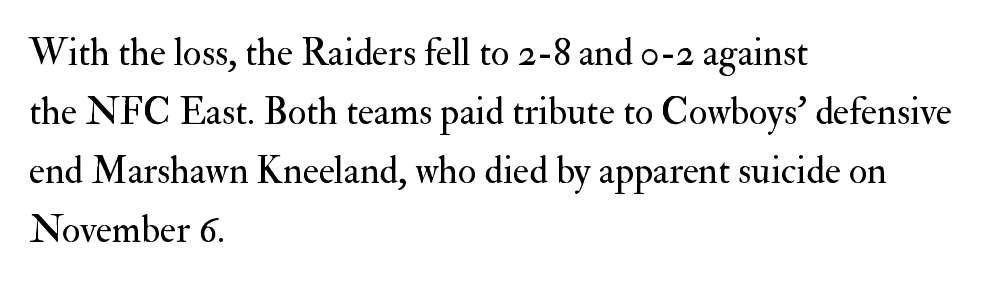
The image shows 38 px regular-weight serif type, upright; set left-aligned, normal line spacing (1.55x), normal letter spacing, not underlined; medium stroke contrast and a small x-height.
